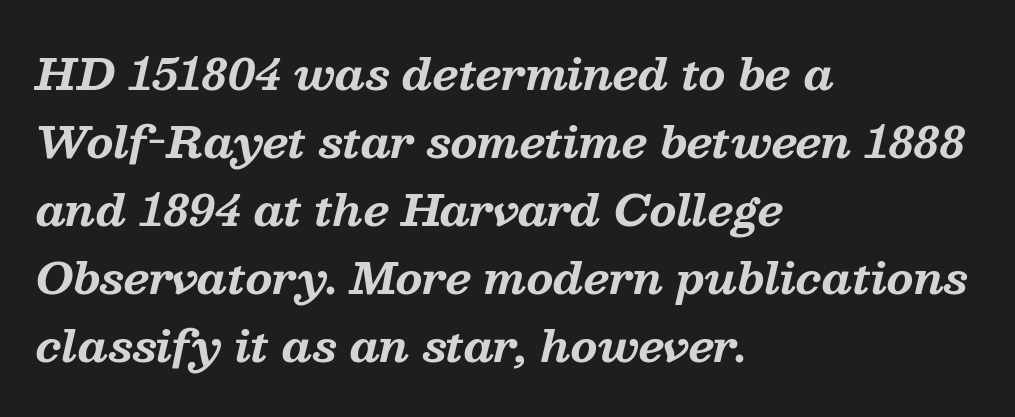
Q: Is the text bold? A: Yes.
Q: Is the text italic (slanted)? A: Yes, it leans right by about 13 degrees.
Q: Is the typeface a serif or a sans-serif typeface? A: Serif.
Q: Is the text underlined? A: No.
Q: How is the paragraph aligned? A: Left-aligned.
Q: Is the spacing between letters normal or unusually wide? A: Normal.
Q: Is the spacing between lines tight, normal or loose? A: Normal.
Q: Width (condensed, normal, or wide)? A: Normal.
Q: Stroke contrast? A: Medium.
Q: x-height? A: Medium.
Q: Monospaced? A: No.
